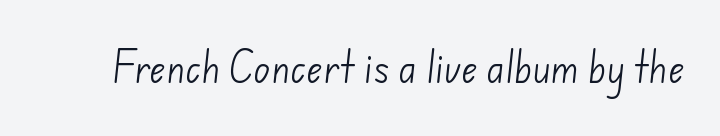
Q: Is the text bold? A: No.
Q: Is the typeface a serif or a sans-serif typeface? A: Sans-serif.
Q: Is the text underlined? A: No.
Q: Is the spacing between letters normal or unusually wide? A: Normal.
Q: Width (condensed, normal, or wide)? A: Normal.
Q: Stroke contrast? A: Low.
Q: x-height? A: Small.
Q: Monospaced? A: No.
